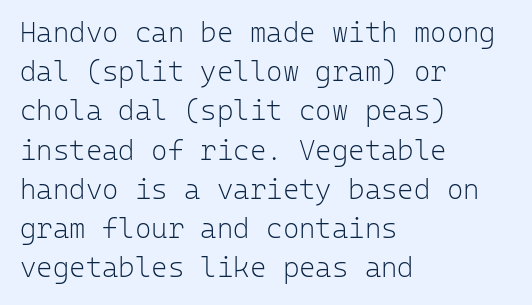
The image shows 28 px light sans-serif type, upright, monospaced; set left-aligned, normal line spacing (1.4x), normal letter spacing, not underlined; low stroke contrast and a medium x-height.
